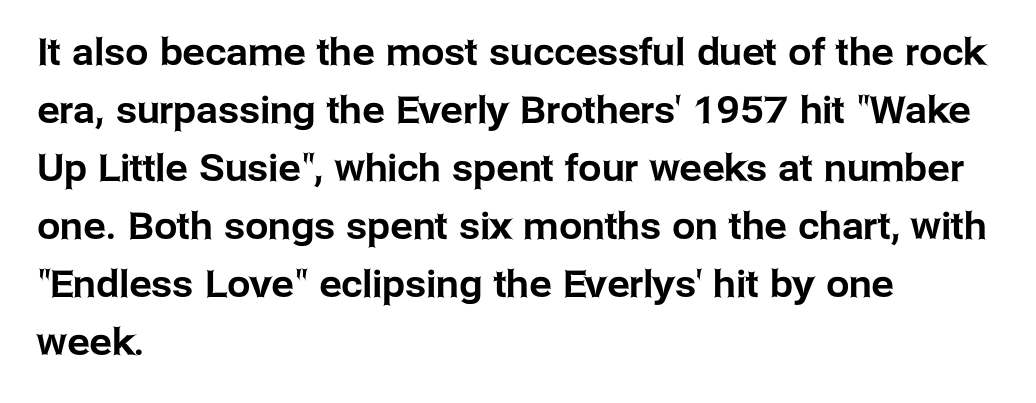
{"serif": "no", "italic": "no", "width": "normal", "stroke_contrast": "low", "x_height": "medium", "monospaced": "no", "underline": "no", "align": "left", "line_spacing": "normal", "line_spacing_ratio": 1.57, "letter_spacing": "normal", "letter_spacing_em": 0.0, "glyph_px": 37}
